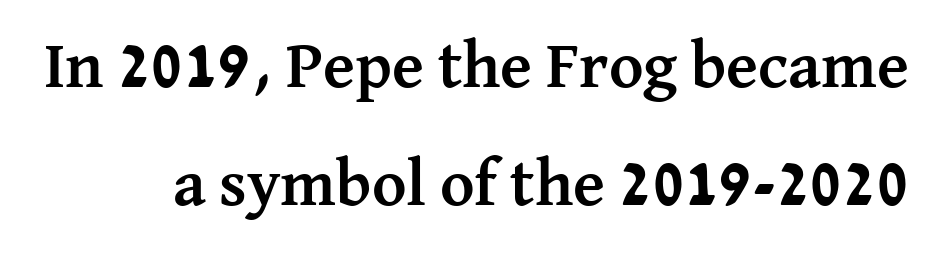
The image shows 66 px semibold serif type, upright; set line spacing 1.79x, normal letter spacing, not underlined; medium stroke contrast and a medium x-height.
